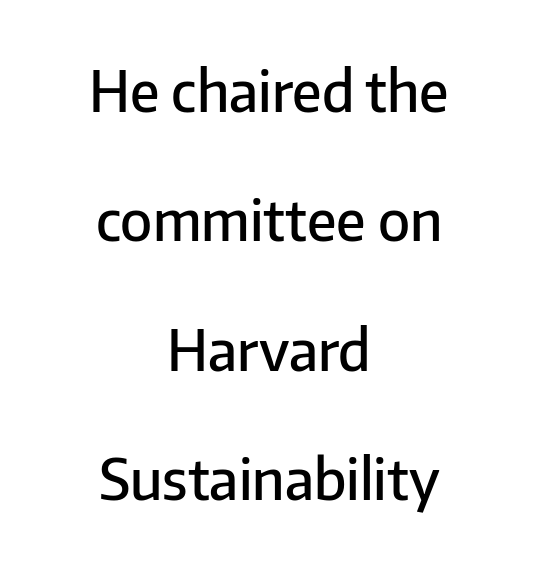
A fair bit of extra ink — the face is semibold, not bold. Does the copy run flush right? No — it is centered line by line. Clear beneath every line of the passage. The typeface chosen for these lines omits serifs. The rendering keeps characters at their native spacing.
